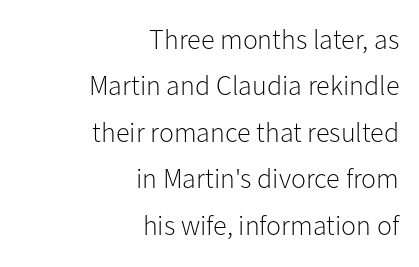
{"serif": "no", "italic": "no", "bold": "no", "weight": "light", "width": "normal", "stroke_contrast": "low", "x_height": "medium", "monospaced": "no", "underline": "no", "align": "right", "line_spacing": "normal", "line_spacing_ratio": 1.66, "letter_spacing": "normal", "letter_spacing_em": 0.0, "glyph_px": 28}
